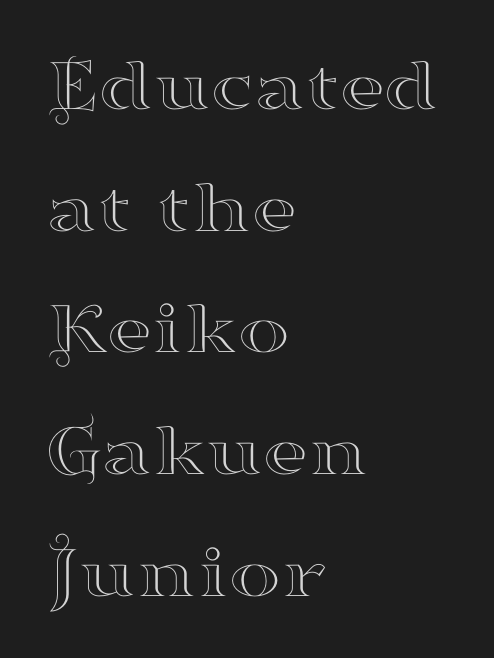
{"serif": "yes", "italic": "no", "width": "wide", "stroke_contrast": "high", "x_height": "small", "monospaced": "no", "underline": "no", "align": "left", "line_spacing": "normal", "line_spacing_ratio": 1.56, "letter_spacing": "normal", "letter_spacing_em": 0.0, "glyph_px": 78}
